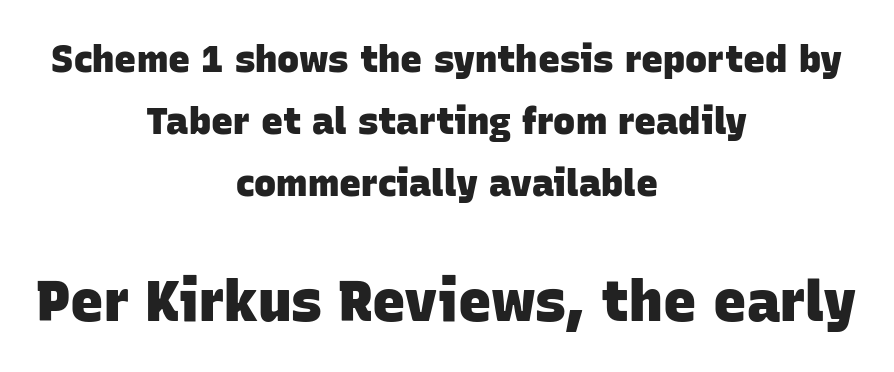
Q: Is the text bold? A: Yes.
Q: Is the typeface a serif or a sans-serif typeface? A: Sans-serif.
Q: Is the text underlined? A: No.
Q: How is the paragraph aligned? A: Centered.
Q: Is the spacing between letters normal or unusually wide? A: Normal.
Q: Is the spacing between lines tight, normal or loose? A: Normal.
Q: Which block of text is set in a larger size, the first (top) or the second (bottom)? A: The second (bottom) one.
Q: Width (condensed, normal, or wide)? A: Normal.
Q: Stroke contrast? A: Low.
Q: x-height? A: Large.
Q: Monospaced? A: No.
